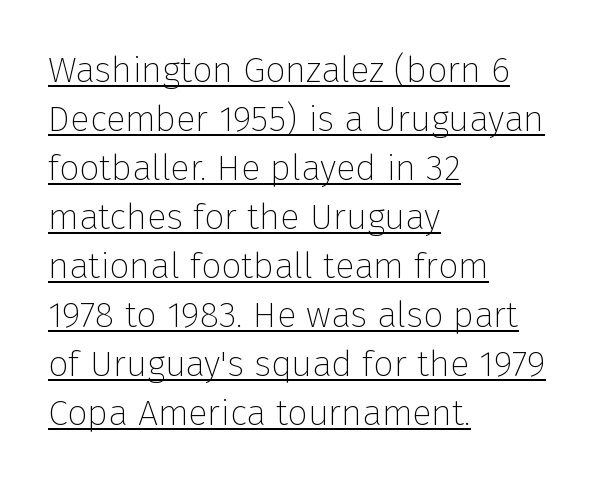
Each line starts at the same left margin while the right side varies. No extra ink here — the face is not bold. Posture: straight, roman, zero tilt. The passage shown stacks its lines at a standard gap. The passage shown is typed in a proportional face where columns would drift. These lines are composed in type without serifs.
